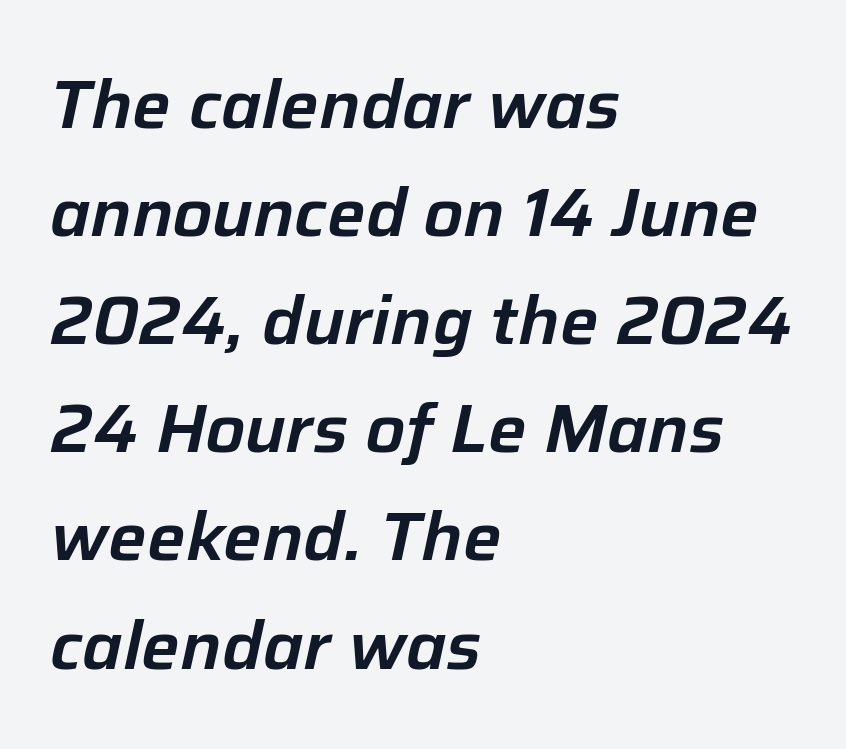
The image shows 68 px text type, italic (leaning right); set left-aligned, normal line spacing (1.59x), normal letter spacing, not underlined; low stroke contrast and a medium x-height.
